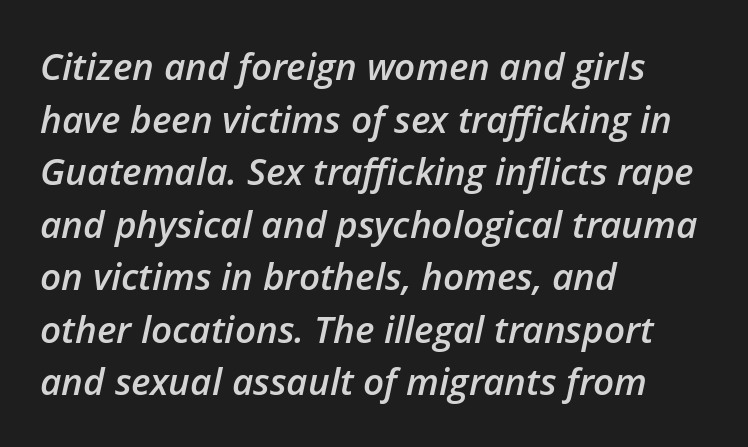
{"italic": "yes", "lean": "right", "slant_degrees": 12, "bold": "semi", "weight": "semibold", "width": "normal", "stroke_contrast": "low", "x_height": "medium", "monospaced": "no", "underline": "no", "align": "left", "line_spacing": "normal", "line_spacing_ratio": 1.42, "letter_spacing": "normal", "letter_spacing_em": 0.0, "glyph_px": 37}
